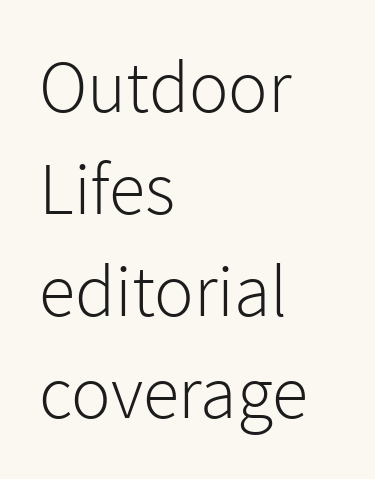
The image shows 74 px light sans-serif type, upright; set left-aligned, normal line spacing (1.38x), normal letter spacing, not underlined; a medium x-height.
